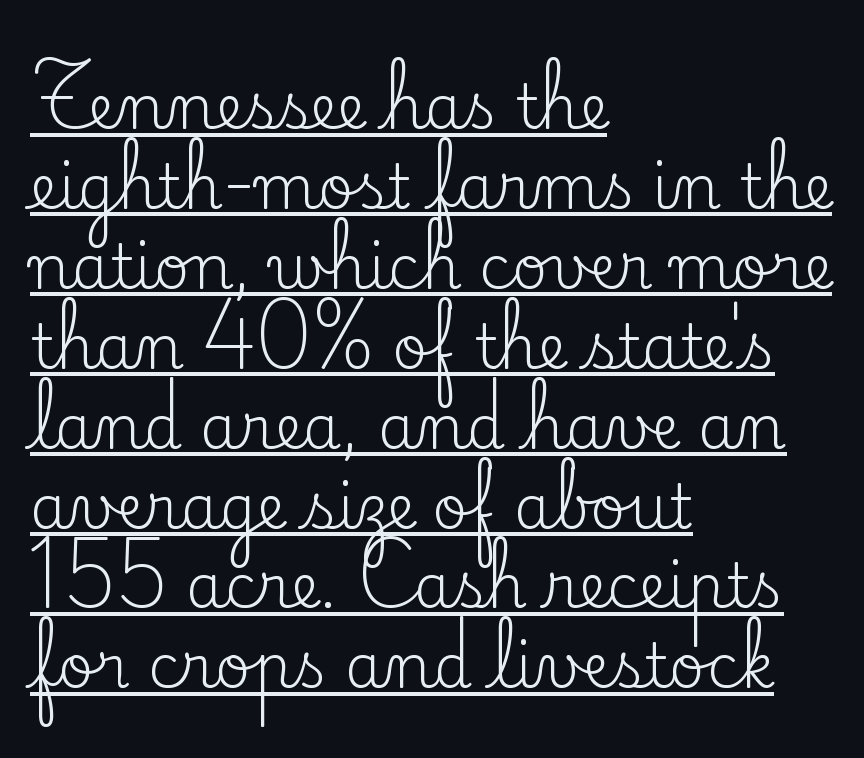
The face used here is proportionally spaced, like ordinary book or web type. Vertical stems look standard width or narrower in stroke. Which margin do the lines hug? The left one — the right edge is uneven. There is no visible air inserted between adjacent glyphs. These characters rest on top of a visible drawn line. Do the letters lean? They stand straight.
